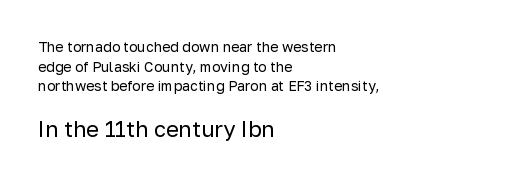
The image shows 22 px text type, upright; set left-aligned, normal line spacing (1.41x), normal letter spacing, not underlined; the second (bottom) block is 1.57x larger.
